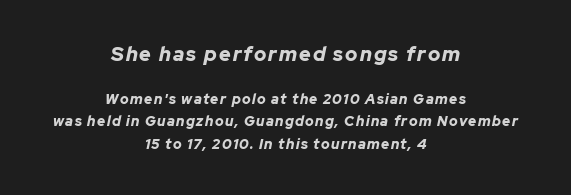
The image shows 20 px bold type, italic (leaning right); set centered, normal line spacing (1.63x), not underlined; the first (top) block is 1.43x larger.
